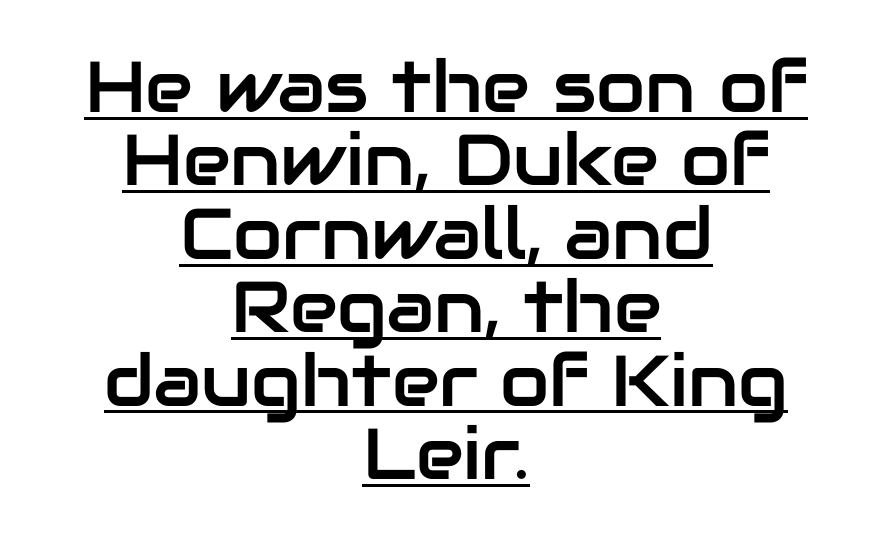
The image shows 72 px sans-serif type, upright; set centered, tight line spacing (1.02x), normal letter spacing, underlined; low stroke contrast and a medium x-height.
